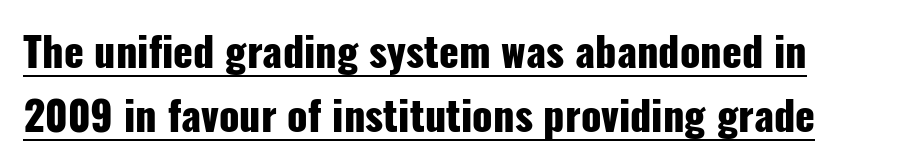
On the weight axis this lands at bold, roughly 700. Does a line run under the words? Yes, clearly. Style check: upright. Look at the bottom of the vertical strokes: they stop flat, with no serifs. Regarding leading, the lines here are spaced in the standard way.
